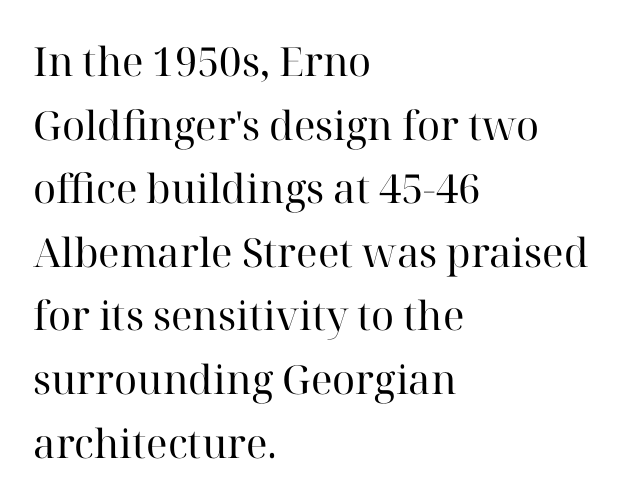
{"serif": "yes", "italic": "no", "bold": "no", "weight": "regular", "width": "normal", "stroke_contrast": "high", "x_height": "medium", "monospaced": "no", "underline": "no", "align": "left", "line_spacing": "normal", "line_spacing_ratio": 1.59, "letter_spacing": "normal", "letter_spacing_em": 0.0, "glyph_px": 40}
